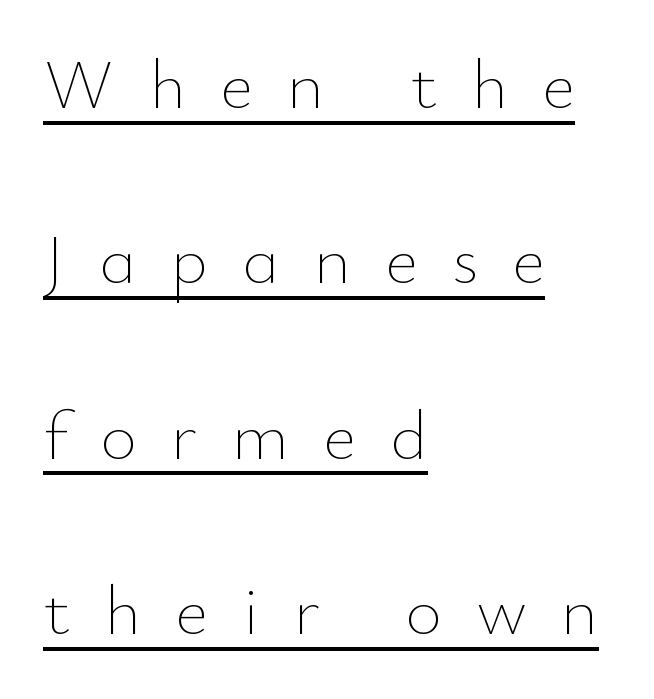
Q: Is the text bold? A: No.
Q: Is the text italic (slanted)? A: No, it is upright.
Q: Is the text underlined? A: Yes.
Q: How is the paragraph aligned? A: Left-aligned.
Q: Is the spacing between letters normal or unusually wide? A: Unusually wide.
Q: Is the spacing between lines tight, normal or loose? A: Loose.
Q: Width (condensed, normal, or wide)? A: Normal.
Q: Stroke contrast? A: Low.
Q: x-height? A: Small.
Q: Monospaced? A: No.
